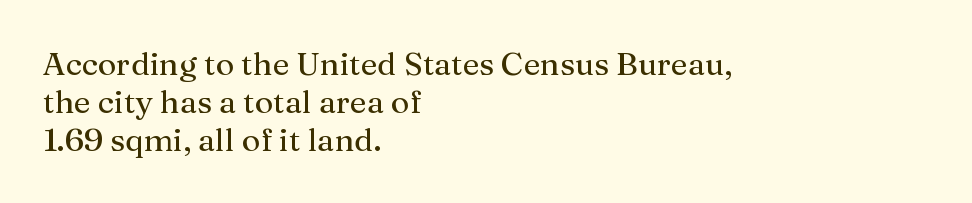
Q: Is the text italic (slanted)? A: No, it is upright.
Q: Is the typeface a serif or a sans-serif typeface? A: Serif.
Q: Is the text underlined? A: No.
Q: How is the paragraph aligned? A: Left-aligned.
Q: Is the spacing between letters normal or unusually wide? A: Normal.
Q: Width (condensed, normal, or wide)? A: Normal.
Q: Stroke contrast? A: Medium.
Q: x-height? A: Medium.
Q: Monospaced? A: No.
